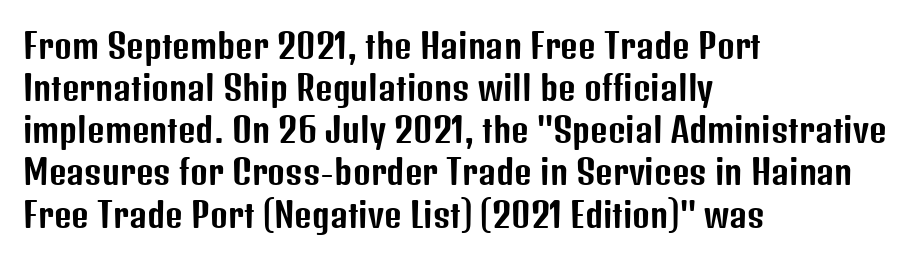
Q: Is the text italic (slanted)? A: No, it is upright.
Q: Is the typeface a serif or a sans-serif typeface? A: Sans-serif.
Q: Is the text underlined? A: No.
Q: How is the paragraph aligned? A: Left-aligned.
Q: Is the spacing between letters normal or unusually wide? A: Normal.
Q: Width (condensed, normal, or wide)? A: Condensed.
Q: Stroke contrast? A: Low.
Q: x-height? A: Medium.
Q: Monospaced? A: No.
